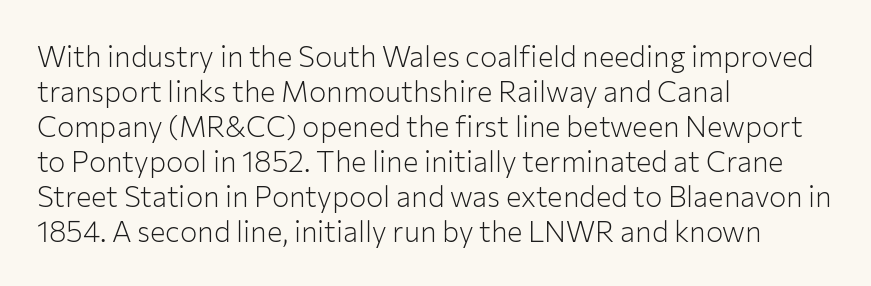
The image shows 29 px light sans-serif type, upright; set left-aligned, line spacing 1.21x, normal letter spacing, not underlined; low stroke contrast and a medium x-height.
